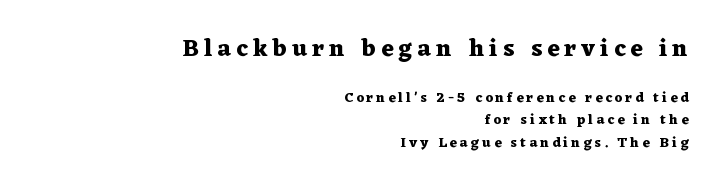
The image shows 24 px bold type, upright; set right-aligned, normal line spacing (1.61x), unusually wide letter spacing (+0.22 em), not underlined; the first (top) block is 1.71x larger.
